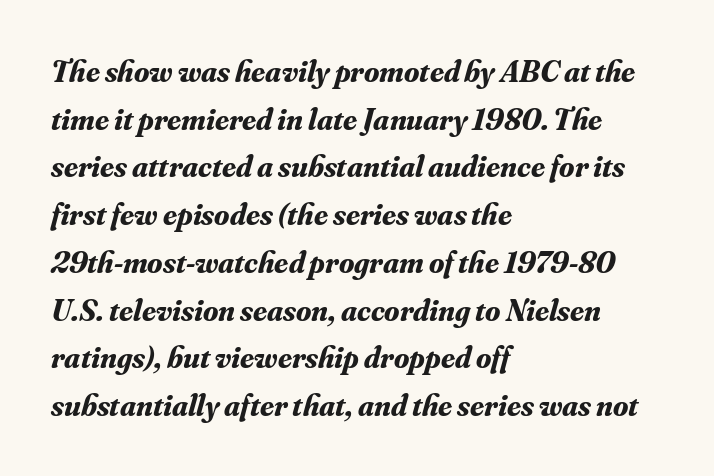
{"serif": "yes", "italic": "yes", "lean": "right", "slant_degrees": 16, "bold": "yes", "weight": "bold", "width": "normal", "stroke_contrast": "medium", "x_height": "small", "monospaced": "no", "underline": "no", "align": "left", "line_spacing": "normal", "line_spacing_ratio": 1.54, "letter_spacing": "normal", "letter_spacing_em": 0.0, "glyph_px": 31}
